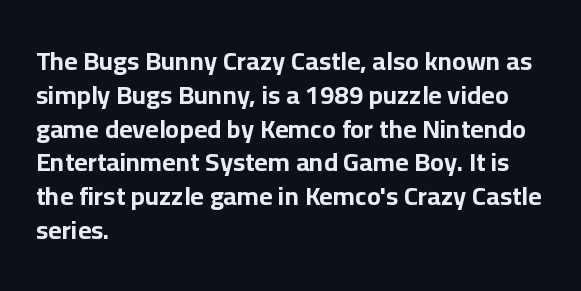
Q: Is the text bold? A: Yes.
Q: Is the text italic (slanted)? A: No, it is upright.
Q: Is the text underlined? A: No.
Q: How is the paragraph aligned? A: Left-aligned.
Q: Is the spacing between letters normal or unusually wide? A: Normal.
Q: Is the spacing between lines tight, normal or loose? A: Normal.
